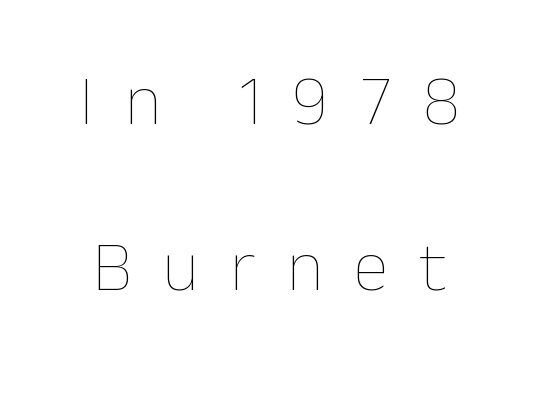
Unmarked baselines from the first word to the last. Ordinary non-slanted type is in use. Compared with a typical body face, this is equally light or lighter still. Interline gaps are noticeably wide in this sample. Someone cranked the tracking dial way up on this one.
